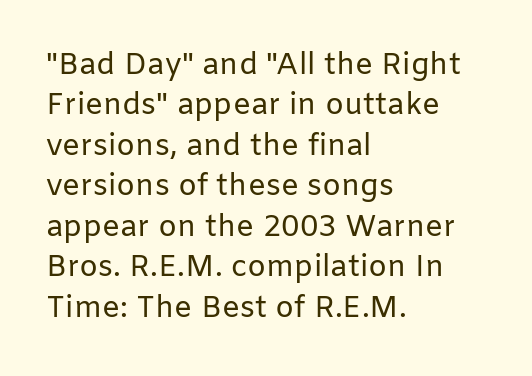
{"serif": "no", "italic": "no", "bold": "no", "weight": "regular", "width": "normal", "stroke_contrast": "low", "x_height": "medium", "monospaced": "no", "underline": "no", "align": "left", "line_spacing": "normal", "line_spacing_ratio": 1.35, "letter_spacing": "normal", "letter_spacing_em": 0.0, "glyph_px": 30}
